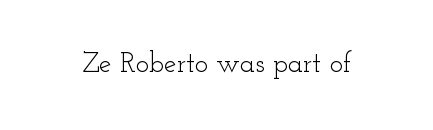
{"serif": "yes", "italic": "no", "bold": "no", "weight": "light", "width": "wide", "stroke_contrast": "low", "x_height": "small", "monospaced": "no", "underline": "no", "letter_spacing": "normal", "letter_spacing_em": 0.0, "glyph_px": 28}
